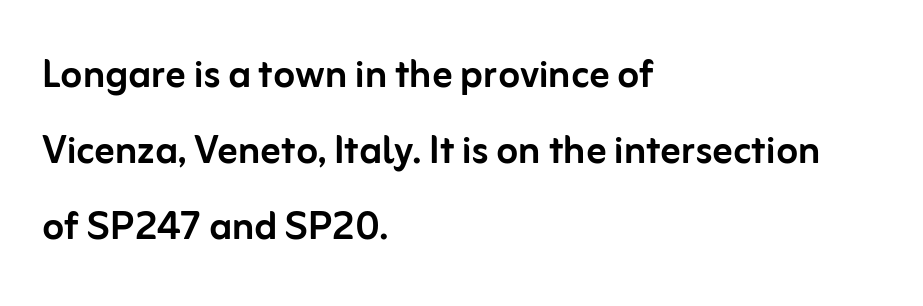
The image shows 50 px sans-serif type, upright; set left-aligned, normal line spacing (1.52x), normal letter spacing, not underlined; low stroke contrast and a medium x-height.
